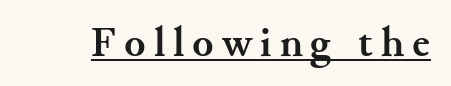
This is heavy type, rendered in bold. Small tapered or slab feet sit at the stroke ends, so this counts as serif. Designer's note — italics off, roman on. Each line of the rendering has a horizontal stroke beneath the glyphs.
